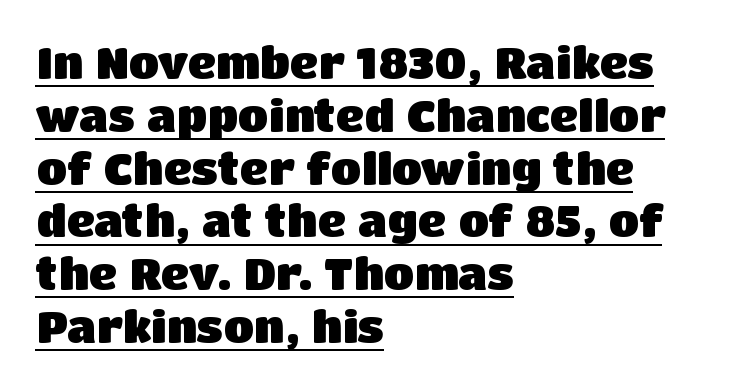
The rendered words wear a rule along their underside. The characters display no serif detailing; their extremities are plain. How are the letters spaced? Ordinarily, with no added tracking. Plenty of ink on the page — the face is bold.
